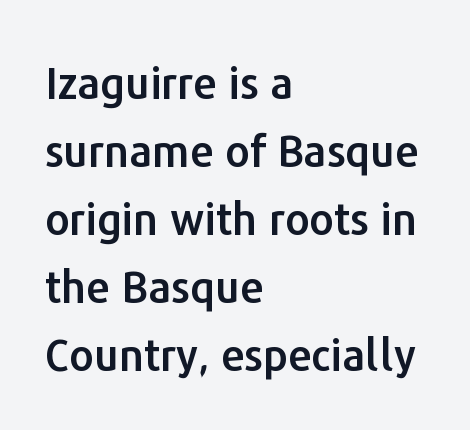
The image shows 43 px sans-serif type, upright; set left-aligned, normal line spacing (1.58x), normal letter spacing, not underlined; low stroke contrast and a medium x-height.
